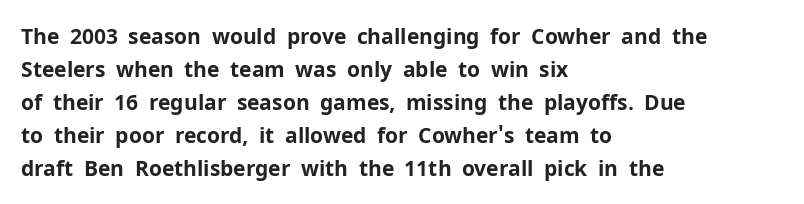
{"italic": "no", "bold": "yes", "underline": "no", "align": "left", "line_spacing": "normal", "line_spacing_ratio": 1.57, "letter_spacing": "normal", "letter_spacing_em": 0.0, "glyph_px": 21}
